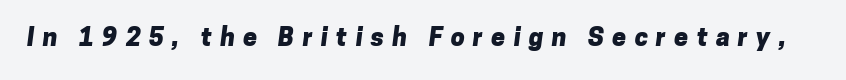
The image shows 25 px bold type; set unusually wide letter spacing (+0.33 em), not underlined.
